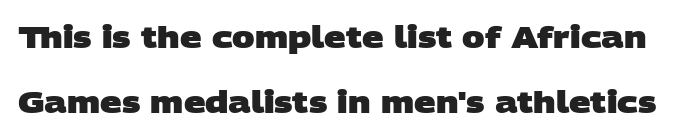
The vertical gap from one line to the next is large. No feet cap the strokes, marking this as sans-serif type. Descender tails drop into unmarked territory. Think of a printed novel: that variable character pitch is what you see here.
